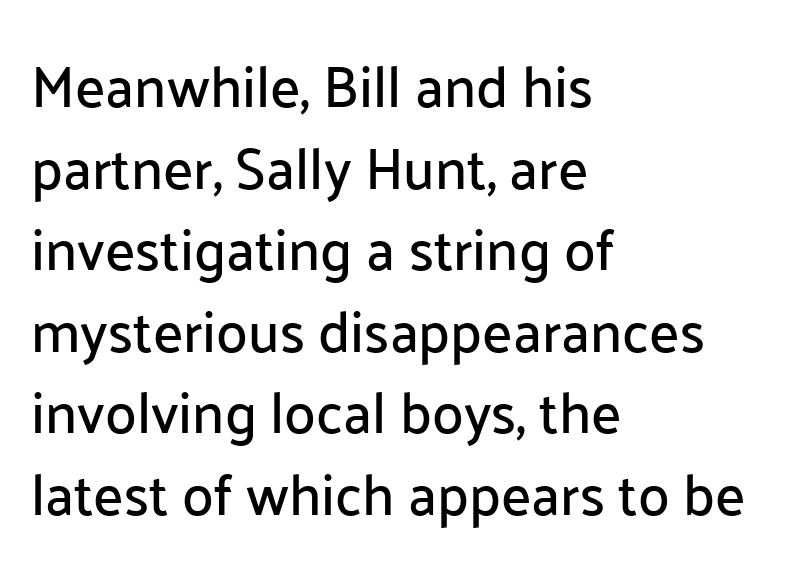
All the whitespace from short lines collects on the right. Check the space under the baseline: it is left empty. These lines were composed using upright roman letters. A typesetter would call this proportional, since set widths differ per character. Normally led — the rows are evenly, conventionally spaced.
